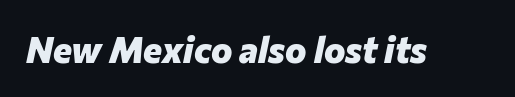
The image shows 36 px heavy type, italic (leaning right); set normal letter spacing, not underlined; low stroke contrast and a medium x-height.
